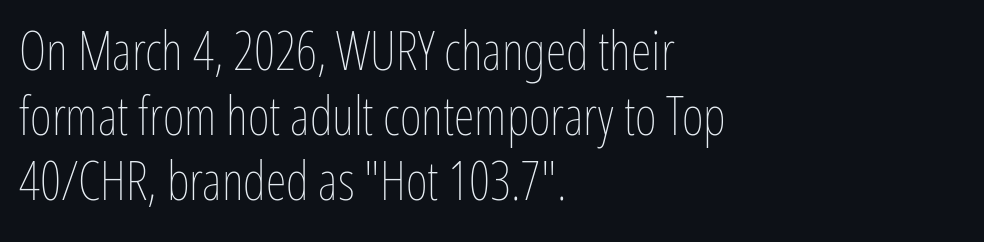
How are the letters spaced? Ordinarily, with no added tracking. The specimen omits any rule beneath the text block's lines. These lines are rendered in a variable-pitch font. The ragged edge is on the right, which tells us the setting is flush left. Characters remain perfectly vertical along every line. A quiet, ordinary-to-light weight characterises the typeface.
